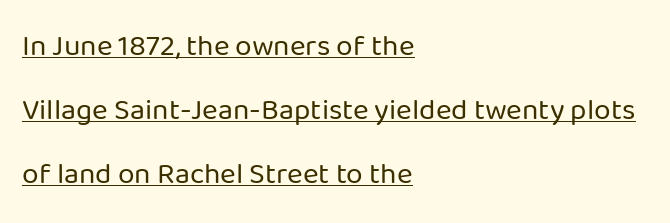
Underlining? Definitely there. Typeset ragged right — the left edge is the straight one. Note: no serifs on the glyphs. Baseline-to-baseline distance is far greater than the letter height. This rendering leaves character spacing at its baseline value. The font sits on the lighter half of the weight spectrum, regular included.
